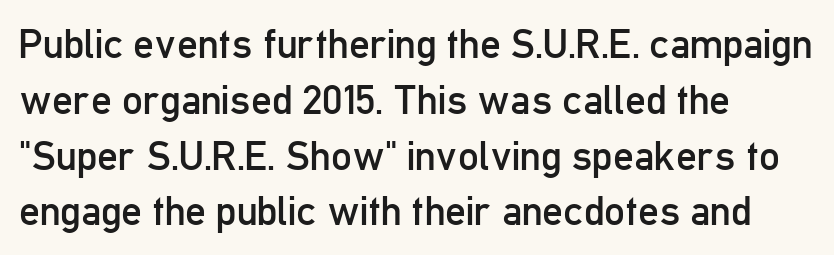
The image shows 41 px regular-weight, condensed sans-serif type, upright; set left-aligned, normal line spacing (1.36x), normal letter spacing, not underlined; low stroke contrast and a medium x-height.
